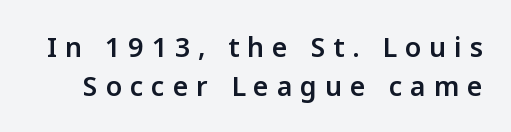
The designer left line spacing at the default. The space beneath each line is pristine and unruled. The passage shown has open, widely tracked lettering throughout. The type sits square on the baseline with zero lean.
